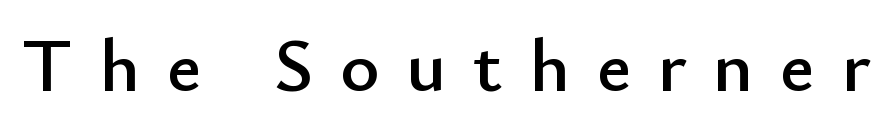
Here the designer chose a conventional face with non-uniform glyph widths. Does extra space separate the letters? Yes, quite a lot of it. Decoration check: the copy has no underline. The specimen reads as upright at a glance. Classification — sans serif.
